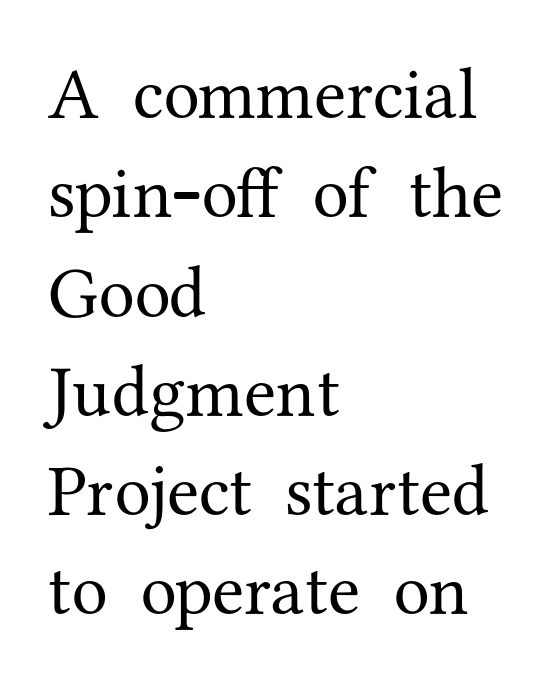
{"serif": "yes", "italic": "no", "bold": "no", "weight": "regular", "width": "normal", "stroke_contrast": "medium", "x_height": "medium", "monospaced": "no", "underline": "no", "align": "left", "line_spacing": "normal", "line_spacing_ratio": 1.36, "letter_spacing": "normal", "letter_spacing_em": 0.0, "glyph_px": 73}
